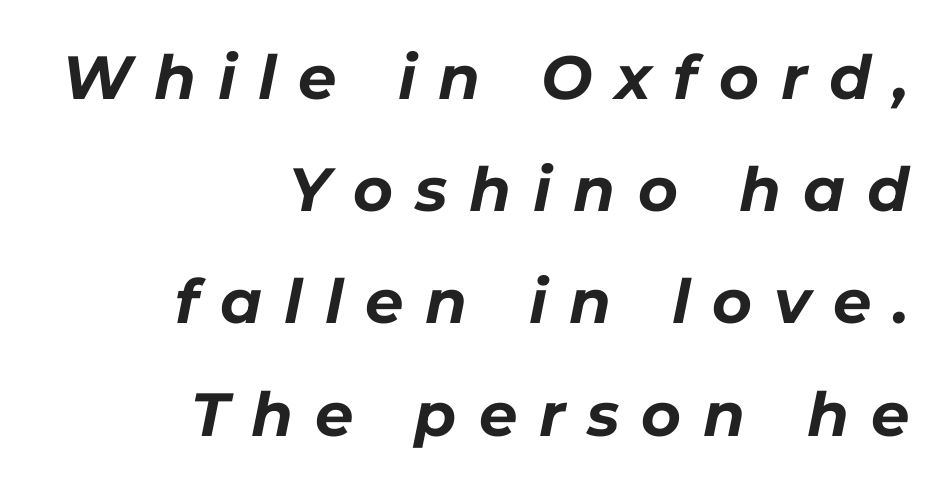
{"italic": "yes", "lean": "right", "slant_degrees": 11, "bold": "yes", "weight": "bold", "width": "normal", "stroke_contrast": "low", "x_height": "medium", "monospaced": "no", "underline": "no", "align": "right", "line_spacing_ratio": 1.84, "letter_spacing": "wide", "letter_spacing_em": 0.36, "glyph_px": 61}
